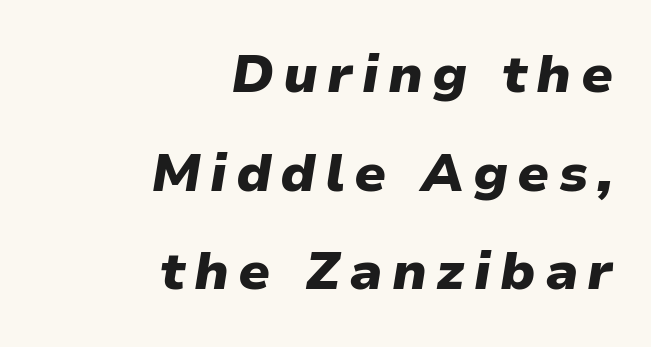
Italic: yes, the glyphs are oblique. The space beneath each line is pristine and unruled. Is the block centered? No — it sits flush against the right margin. The sample has been set heavy, in full bold.
